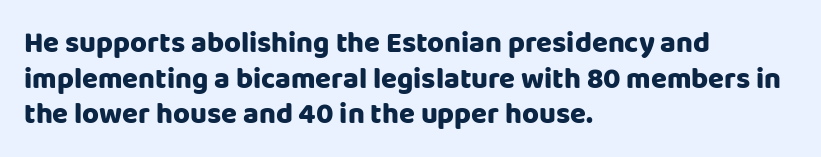
{"serif": "no", "italic": "no", "width": "normal", "stroke_contrast": "low", "x_height": "large", "monospaced": "no", "underline": "no", "align": "left", "line_spacing_ratio": 1.23, "letter_spacing": "normal", "letter_spacing_em": 0.0, "glyph_px": 29}
